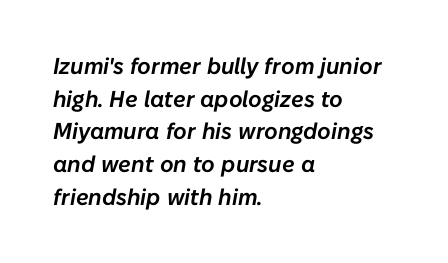
Q: Is the text italic (slanted)? A: Yes, it leans right by about 10 degrees.
Q: Is the text underlined? A: No.
Q: How is the paragraph aligned? A: Left-aligned.
Q: Is the spacing between letters normal or unusually wide? A: Normal.
Q: Is the spacing between lines tight, normal or loose? A: Normal.
